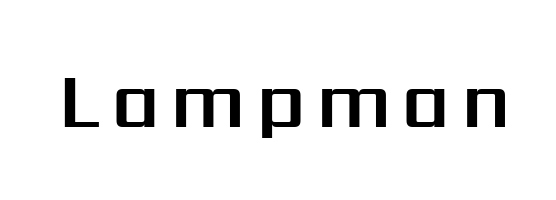
The image shows 77 px sans-serif type, upright; set not underlined; medium stroke contrast and a medium x-height.
